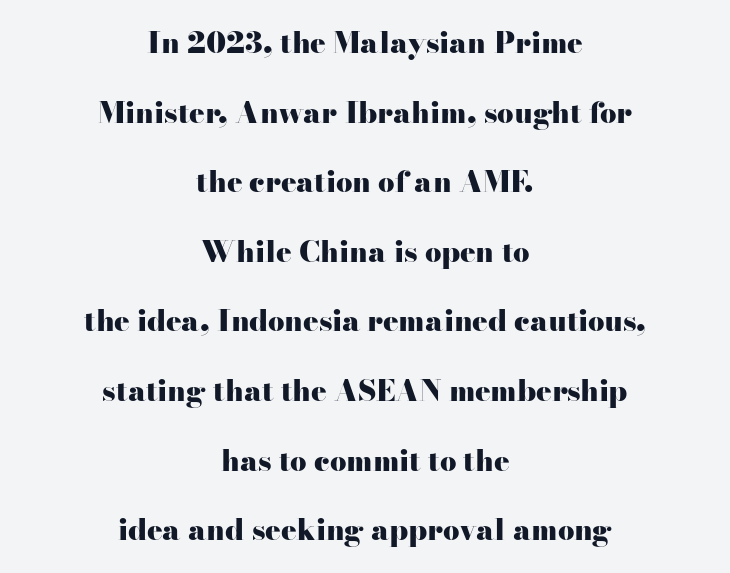
Posture: upright roman. Heavy-handed strokes throughout: this text is bold. Notice the wide empty band between every row — that's loose leading. Caption: standard tracking, unaltered.
